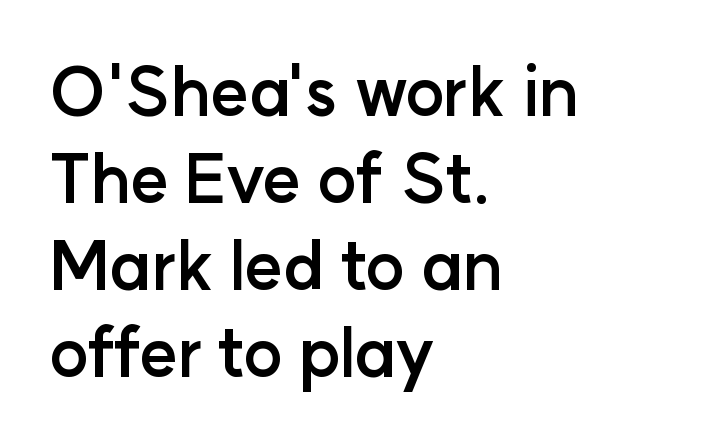
The image shows 66 px semibold sans-serif type, upright; set left-aligned, normal line spacing (1.32x), normal letter spacing, not underlined; low stroke contrast and a medium x-height.
